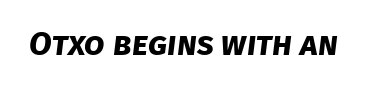
The image shows 33 px bold sans-serif type; set normal letter spacing, not underlined; low stroke contrast and a large x-height.
